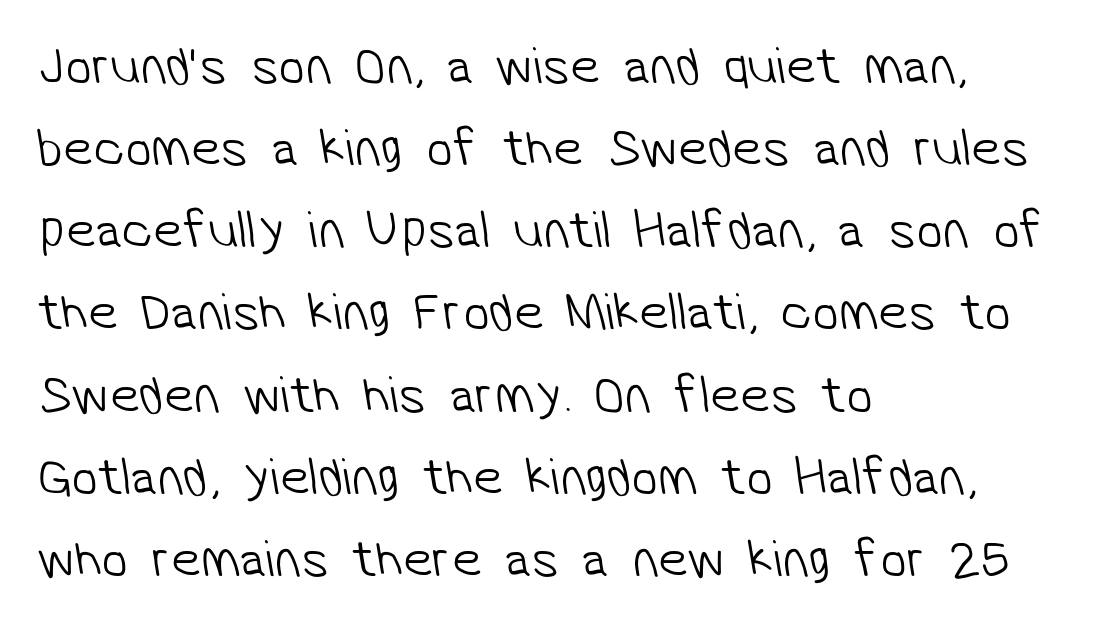
The image shows 53 px light sans-serif type; set left-aligned, normal line spacing (1.55x), normal letter spacing, not underlined; low stroke contrast and a medium x-height.
